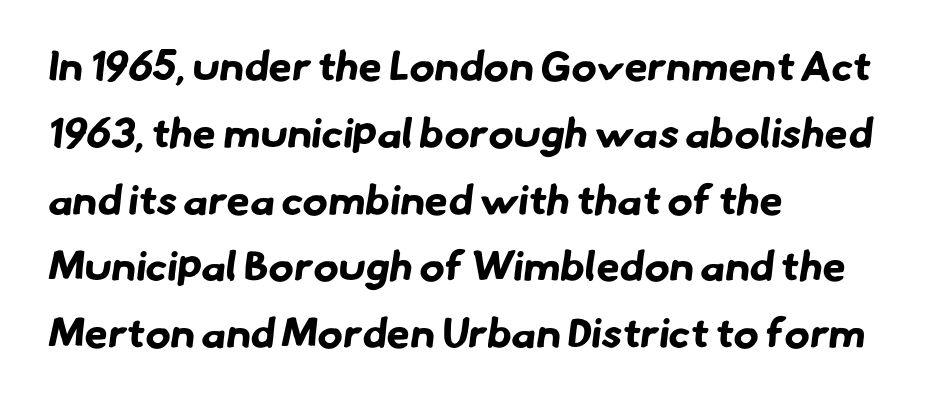
The image shows 42 px bold sans-serif type; set left-aligned, normal line spacing (1.59x), normal letter spacing, not underlined; low stroke contrast and a small x-height.
